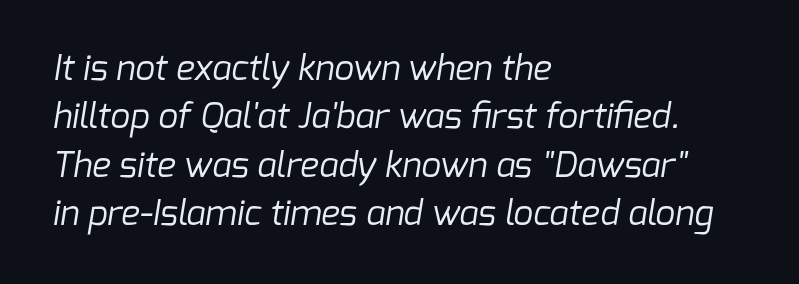
{"serif": "no", "bold": "no", "weight": "regular", "width": "normal", "stroke_contrast": "low", "x_height": "medium", "monospaced": "no", "underline": "no", "align": "left", "line_spacing": "normal", "line_spacing_ratio": 1.38, "letter_spacing": "normal", "letter_spacing_em": 0.0, "glyph_px": 35}
